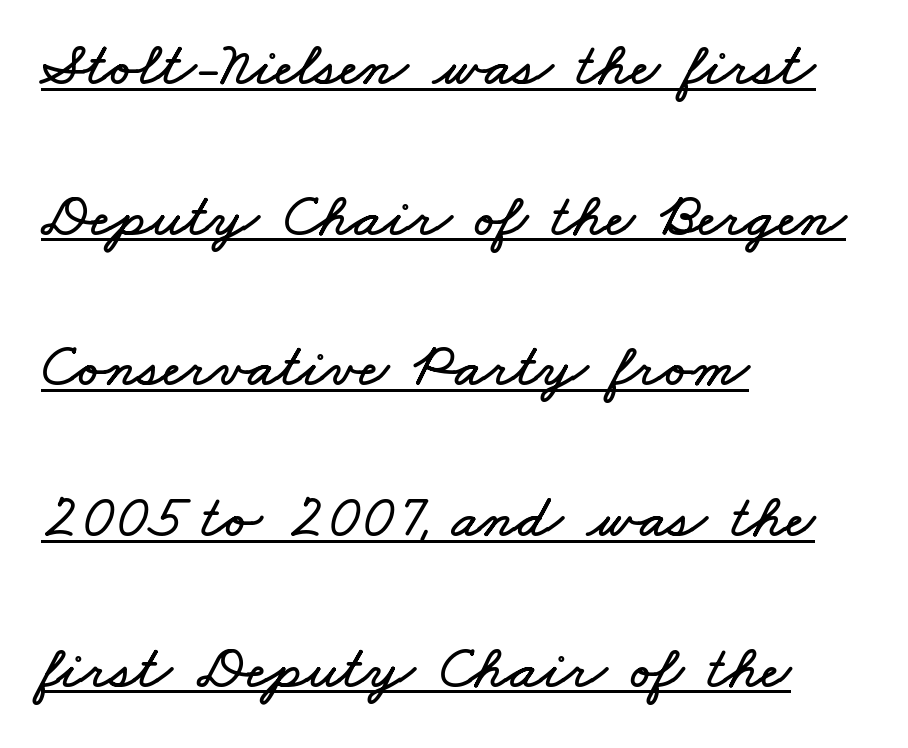
Between one letter and the next there's only the usual sliver of space. Character widths vary here, with narrow letters taking less room than wide ones. Leftover space on each line is placed entirely after the last word. Has an underline been added? It has. One glance says open: line gaps are wider than usual.
